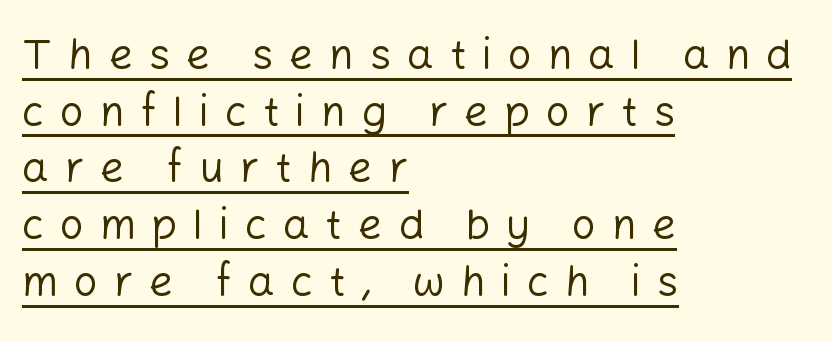
The image shows 42 px regular-weight sans-serif type, upright; set left-aligned, normal line spacing (1.35x), unusually wide letter spacing (+0.38 em), underlined; low stroke contrast and a medium x-height.
